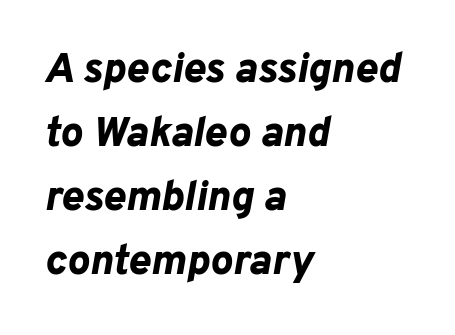
Q: Is the text bold? A: Yes.
Q: Is the text italic (slanted)? A: Yes, it leans right by about 10 degrees.
Q: Is the text underlined? A: No.
Q: How is the paragraph aligned? A: Left-aligned.
Q: Is the spacing between letters normal or unusually wide? A: Normal.
Q: Is the spacing between lines tight, normal or loose? A: Normal.
Q: Width (condensed, normal, or wide)? A: Normal.
Q: Stroke contrast? A: Low.
Q: x-height? A: Medium.
Q: Monospaced? A: No.
